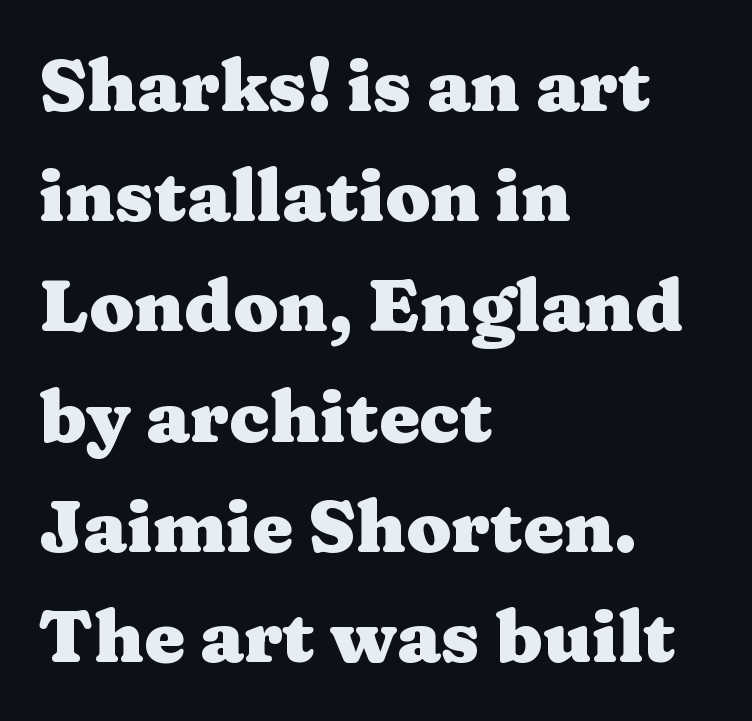
What weight is shown? A full bold with thick strokes. Caption: multi-line text, flush left, ragged right. If you measured baseline to baseline, you'd find a middling distance. Classification — serif. Nobody touched the tracking dial on this one.
